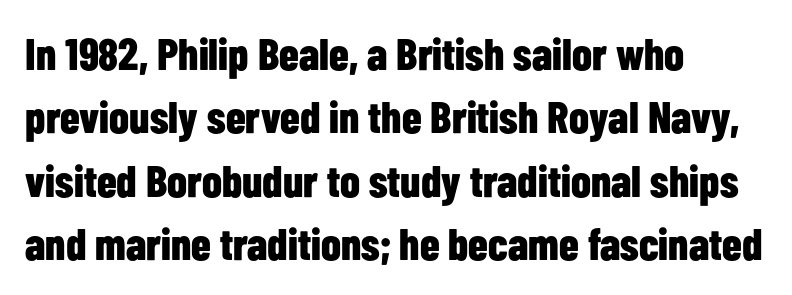
Q: Is the text bold? A: Yes.
Q: Is the text italic (slanted)? A: No, it is upright.
Q: Is the typeface a serif or a sans-serif typeface? A: Sans-serif.
Q: Is the text underlined? A: No.
Q: How is the paragraph aligned? A: Left-aligned.
Q: Is the spacing between letters normal or unusually wide? A: Normal.
Q: Is the spacing between lines tight, normal or loose? A: Normal.
Q: Width (condensed, normal, or wide)? A: Condensed.
Q: Stroke contrast? A: Low.
Q: x-height? A: Medium.
Q: Monospaced? A: No.
